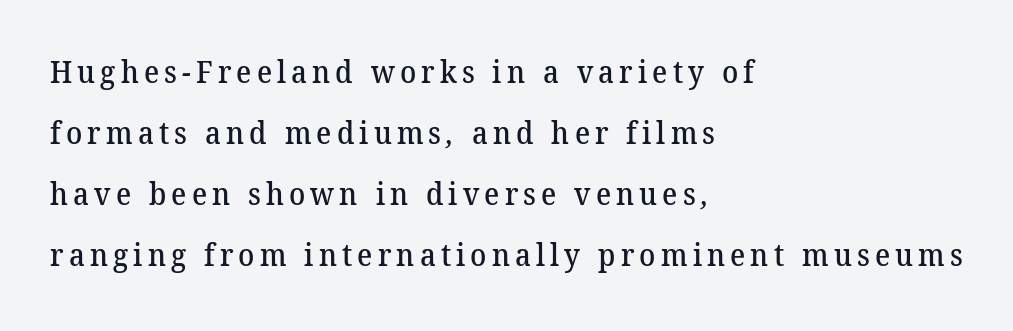
The image shows 30 px semibold serif type; set left-aligned, loose line spacing (2.03x), not underlined; medium stroke contrast and a medium x-height.
